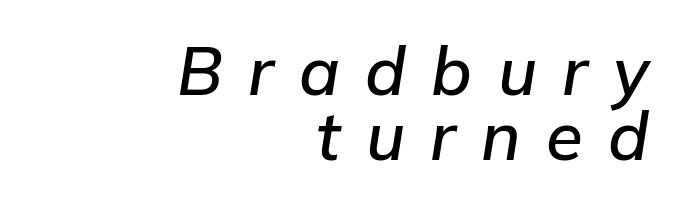
Q: Is the text italic (slanted)? A: Yes, it leans right by about 9 degrees.
Q: Is the text underlined? A: No.
Q: How is the paragraph aligned? A: Right-aligned.
Q: Is the spacing between letters normal or unusually wide? A: Unusually wide.
Q: Is the spacing between lines tight, normal or loose? A: Tight.
Q: Width (condensed, normal, or wide)? A: Normal.
Q: Stroke contrast? A: Low.
Q: x-height? A: Medium.
Q: Monospaced? A: No.
